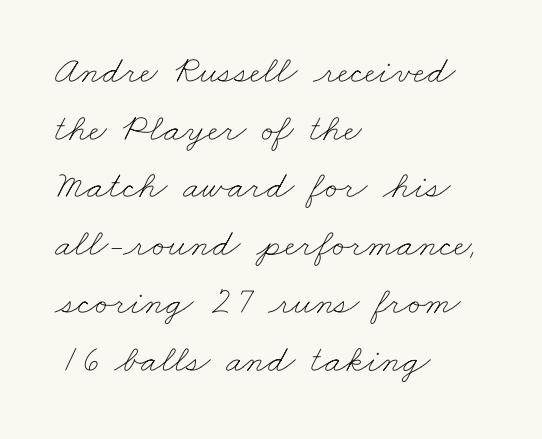
The image shows 39 px thin, wide type; set left-aligned, normal line spacing (1.48x), normal letter spacing, not underlined; low stroke contrast and a small x-height.
